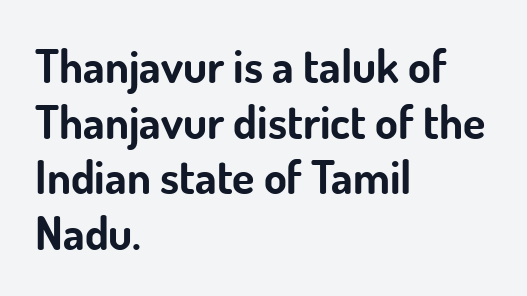
Q: Is the text bold? A: Yes.
Q: Is the text italic (slanted)? A: No, it is upright.
Q: Is the typeface a serif or a sans-serif typeface? A: Sans-serif.
Q: Is the text underlined? A: No.
Q: How is the paragraph aligned? A: Left-aligned.
Q: Is the spacing between letters normal or unusually wide? A: Normal.
Q: Width (condensed, normal, or wide)? A: Normal.
Q: Stroke contrast? A: Low.
Q: x-height? A: Small.
Q: Monospaced? A: No.
